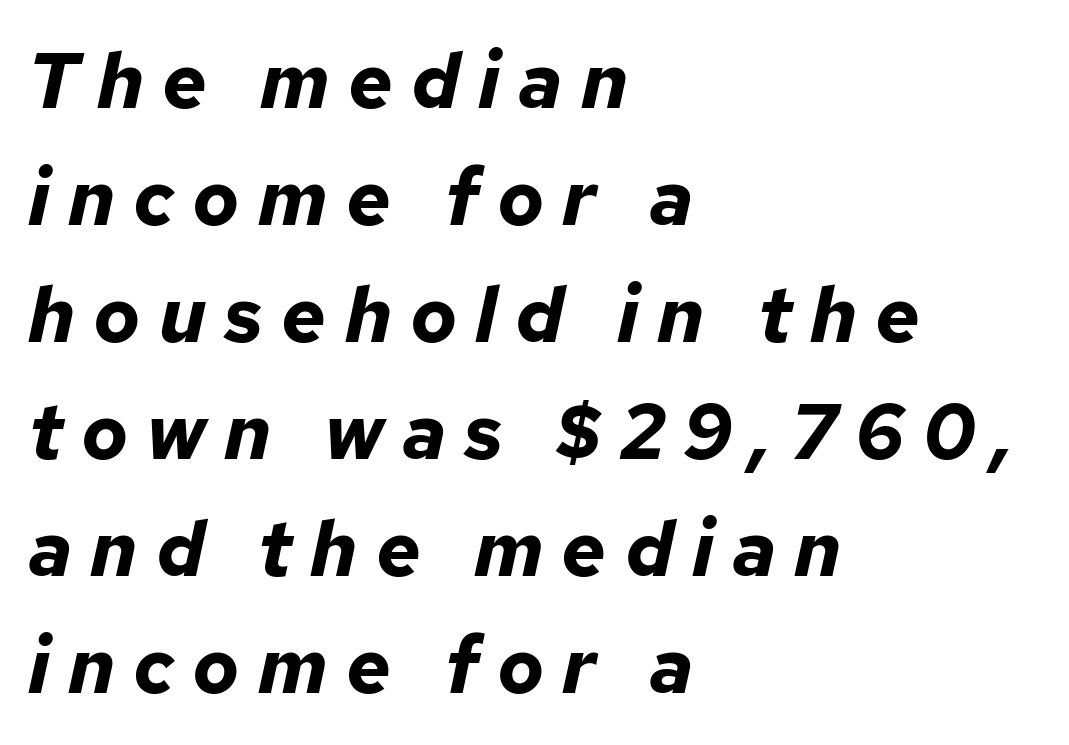
Q: Is the text bold? A: Yes.
Q: Is the text italic (slanted)? A: Yes, it leans right by about 12 degrees.
Q: Is the text underlined? A: No.
Q: How is the paragraph aligned? A: Left-aligned.
Q: Is the spacing between letters normal or unusually wide? A: Unusually wide.
Q: Is the spacing between lines tight, normal or loose? A: Normal.
Q: Width (condensed, normal, or wide)? A: Normal.
Q: Stroke contrast? A: Low.
Q: x-height? A: Medium.
Q: Monospaced? A: No.
